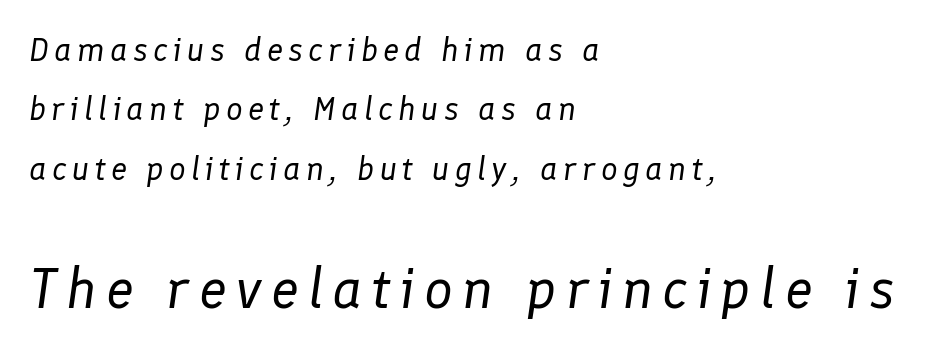
The zone under the glyphs is completely vacant. The passage shown leans; its letterforms are oblique. The rendering enlarges the type as you move from the upper chunk to the lower. This sample has the flowing, uneven cadence of proportional lettering. Weight: regular or lighter. Layout note: lines flush left.
